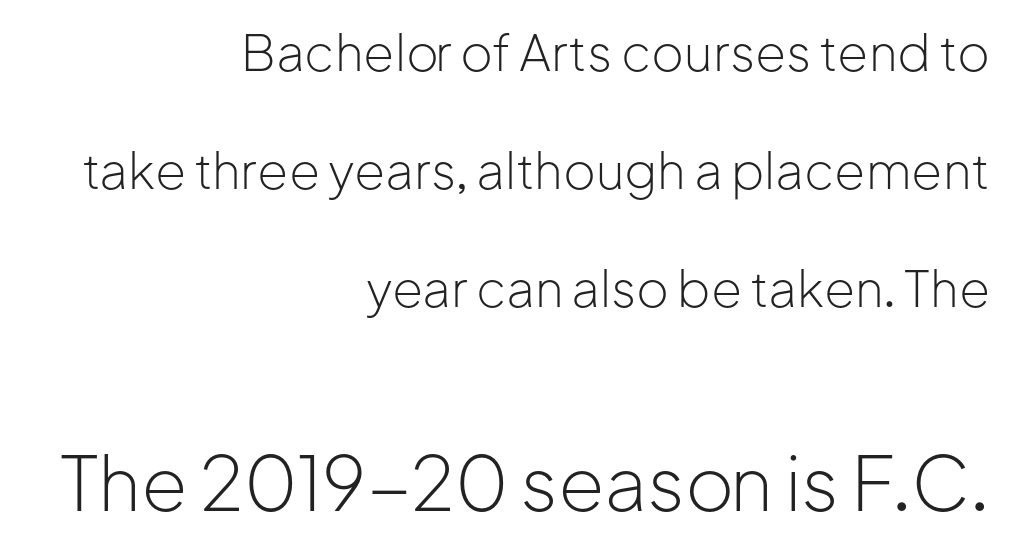
{"serif": "no", "italic": "no", "bold": "no", "weight": "light", "width": "normal", "stroke_contrast": "low", "x_height": "medium", "monospaced": "no", "underline": "no", "align": "right", "line_spacing": "loose", "line_spacing_ratio": 2.36, "letter_spacing": "normal", "letter_spacing_em": 0.0, "larger_block": "second", "size_ratio": 1.5, "glyph_px": 75}
